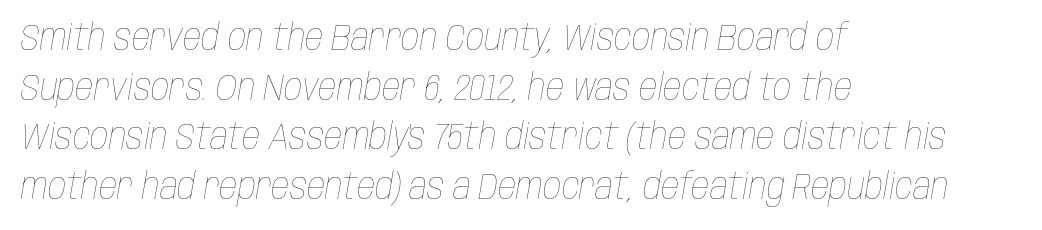
The image shows 36 px thin, condensed type, italic (leaning right); set left-aligned, normal line spacing (1.38x), normal letter spacing, not underlined; low stroke contrast and a large x-height.
